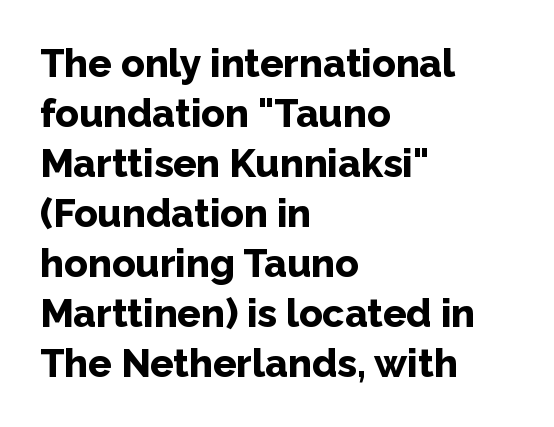
Typesetter's note: full bold, strokes at maximum text heaviness. Characters follow at the spacing the type designer built in. No feet cap the strokes, marking this as sans-serif type. Is this a fixed-width face? No — the glyphs have proportional, varying widths. The axis of the letterforms is exactly vertical.
